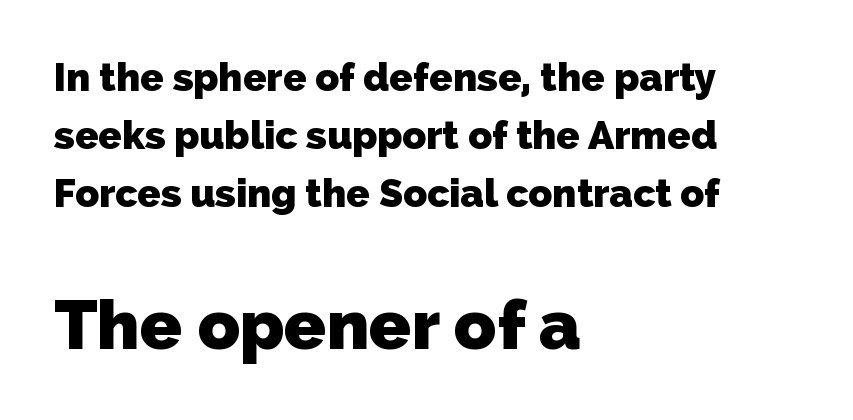
{"serif": "no", "bold": "yes", "weight": "heavy", "width": "normal", "stroke_contrast": "low", "x_height": "medium", "monospaced": "no", "underline": "no", "align": "left", "line_spacing": "normal", "line_spacing_ratio": 1.49, "letter_spacing": "normal", "letter_spacing_em": 0.0, "larger_block": "second", "size_ratio": 1.77, "glyph_px": 69}
